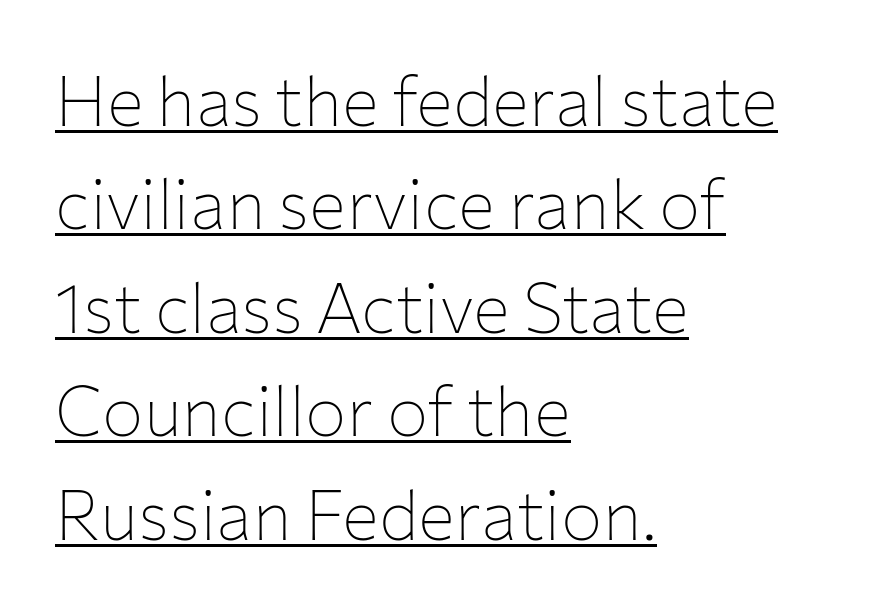
Ascenders rise straight up at ninety degrees. Notice how descenders clear the ascenders below comfortably — that's standard leading. This rendering uses left alignment, leaving the right contour irregular. Underline: present.
